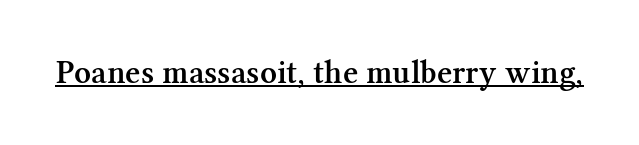
The image shows 33 px semibold serif type, upright; set normal letter spacing, underlined; medium stroke contrast and a medium x-height.
